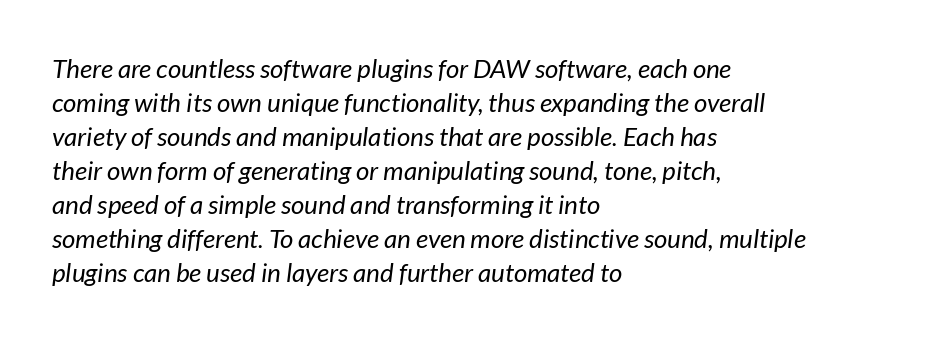
The image shows 26 px text type, italic (leaning right); set left-aligned, normal line spacing (1.31x), normal letter spacing, not underlined.
